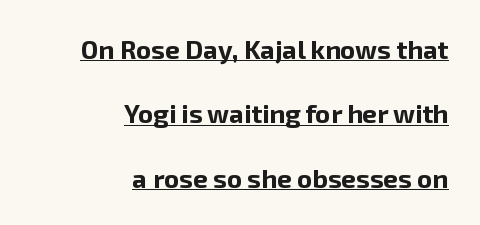
Q: Is the text bold? A: Yes.
Q: Is the text italic (slanted)? A: No, it is upright.
Q: Is the text underlined? A: Yes.
Q: How is the paragraph aligned? A: Right-aligned.
Q: Is the spacing between letters normal or unusually wide? A: Normal.
Q: Is the spacing between lines tight, normal or loose? A: Loose.
